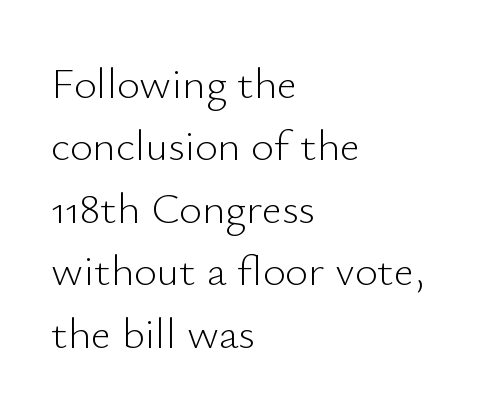
Q: Is the text bold? A: No.
Q: Is the text italic (slanted)? A: No, it is upright.
Q: Is the typeface a serif or a sans-serif typeface? A: Sans-serif.
Q: Is the text underlined? A: No.
Q: How is the paragraph aligned? A: Left-aligned.
Q: Is the spacing between letters normal or unusually wide? A: Normal.
Q: Is the spacing between lines tight, normal or loose? A: Normal.
Q: Width (condensed, normal, or wide)? A: Normal.
Q: Stroke contrast? A: Low.
Q: x-height? A: Small.
Q: Monospaced? A: No.
